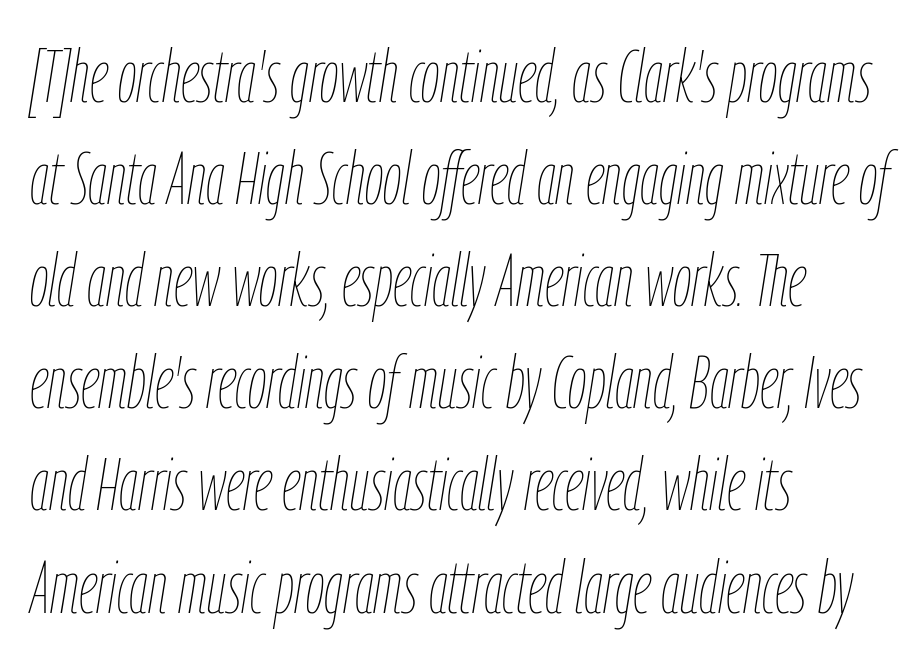
Q: Is the text bold? A: No.
Q: Is the text italic (slanted)? A: Yes, it leans right by about 9 degrees.
Q: Is the text underlined? A: No.
Q: How is the paragraph aligned? A: Left-aligned.
Q: Is the spacing between letters normal or unusually wide? A: Normal.
Q: Is the spacing between lines tight, normal or loose? A: Normal.
Q: Width (condensed, normal, or wide)? A: Condensed.
Q: Stroke contrast? A: Low.
Q: x-height? A: Medium.
Q: Monospaced? A: No.
